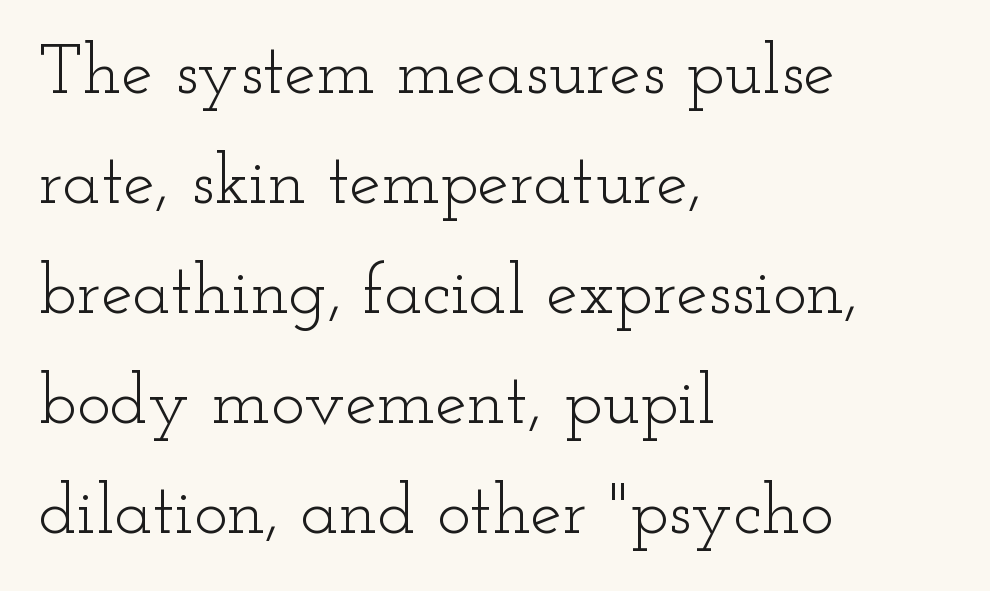
The image shows 71 px light, wide serif type, upright; set left-aligned, normal line spacing (1.55x), normal letter spacing, not underlined; low stroke contrast and a small x-height.
